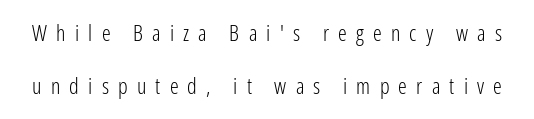
Every stem runs plumb, perpendicular to the baseline. The specimen omits any rule beneath the text block's lines. Reading down the column, the eye jumps a long way to each next line. Bold? No — there's no thickening of the strokes.
